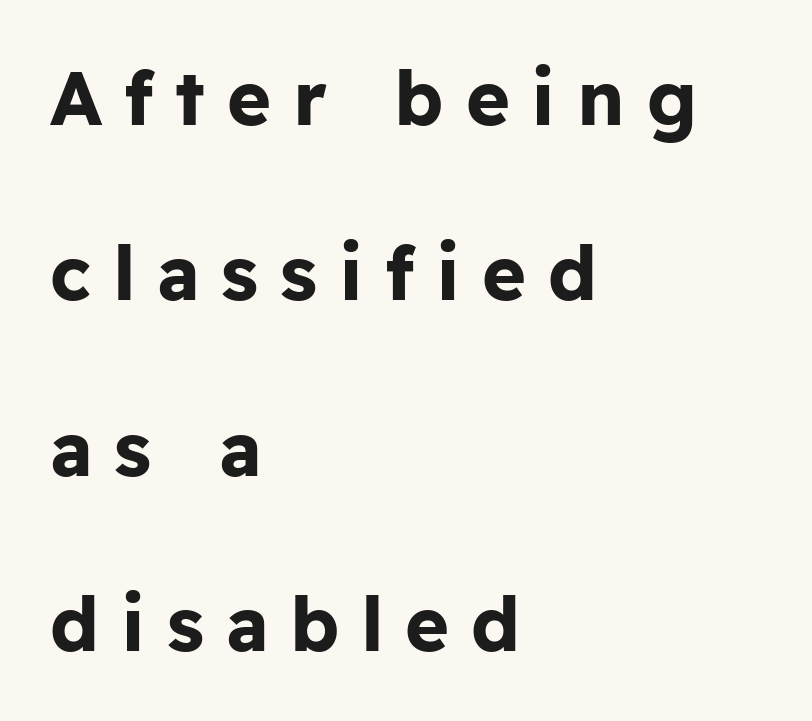
Q: Is the text bold? A: Yes.
Q: Is the text italic (slanted)? A: No, it is upright.
Q: Is the typeface a serif or a sans-serif typeface? A: Sans-serif.
Q: Is the text underlined? A: No.
Q: How is the paragraph aligned? A: Left-aligned.
Q: Is the spacing between letters normal or unusually wide? A: Unusually wide.
Q: Is the spacing between lines tight, normal or loose? A: Loose.
Q: Width (condensed, normal, or wide)? A: Normal.
Q: Stroke contrast? A: Low.
Q: x-height? A: Medium.
Q: Monospaced? A: No.
